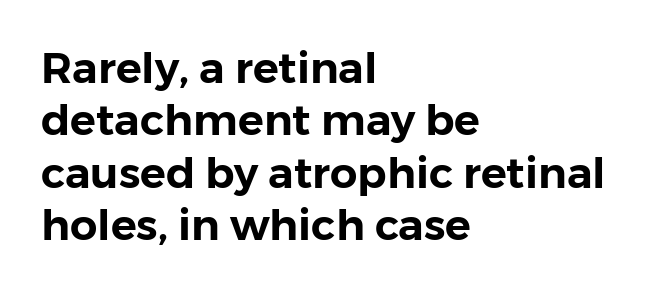
{"serif": "no", "italic": "no", "width": "normal", "stroke_contrast": "low", "x_height": "medium", "monospaced": "no", "underline": "no", "align": "left", "line_spacing_ratio": 1.22, "letter_spacing": "normal", "letter_spacing_em": 0.0, "glyph_px": 43}
